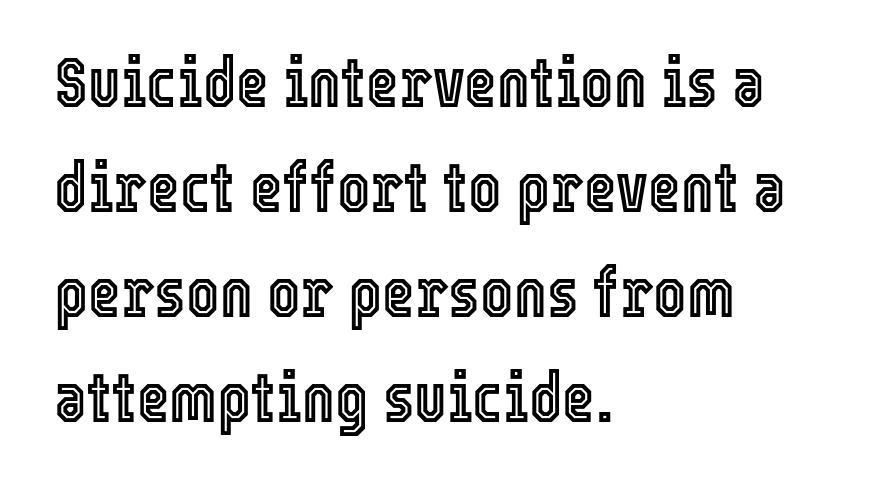
The image shows 70 px condensed type, upright; set left-aligned, normal line spacing (1.5x), normal letter spacing, not underlined; a medium x-height.
